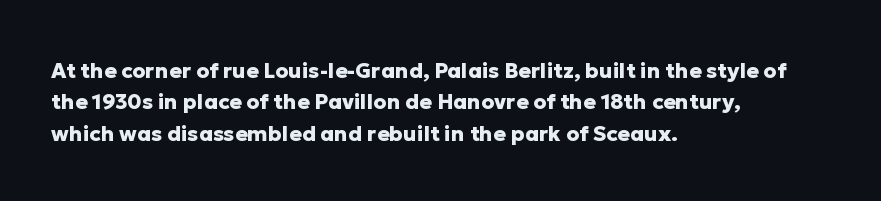
{"italic": "no", "bold": "yes", "underline": "no", "align": "left", "line_spacing": "normal", "line_spacing_ratio": 1.5, "letter_spacing": "normal", "letter_spacing_em": 0.0, "glyph_px": 21}
